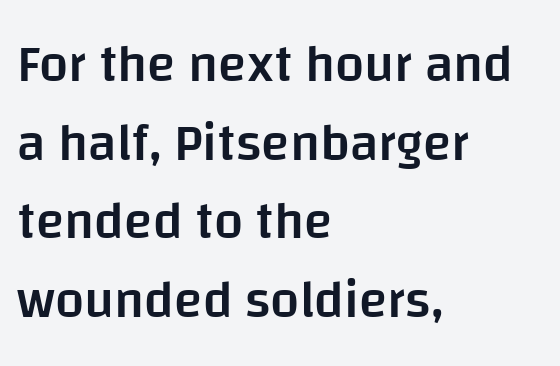
{"serif": "no", "italic": "no", "bold": "semi", "weight": "semibold", "width": "normal", "stroke_contrast": "low", "x_height": "large", "monospaced": "no", "underline": "no", "align": "left", "line_spacing": "normal", "line_spacing_ratio": 1.51, "letter_spacing": "normal", "letter_spacing_em": 0.0, "glyph_px": 52}
